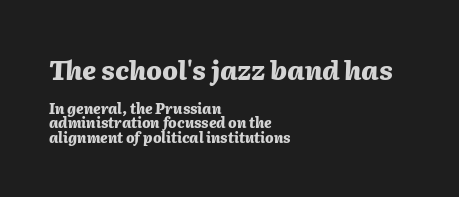
The upper block of text is set noticeably larger than the block beneath it. Strokes here are thick enough to call this a true bold. Words appear dense and cohesive because spacing is normal. The rendering applies a slant to the glyphs. The baseline area is clear.
